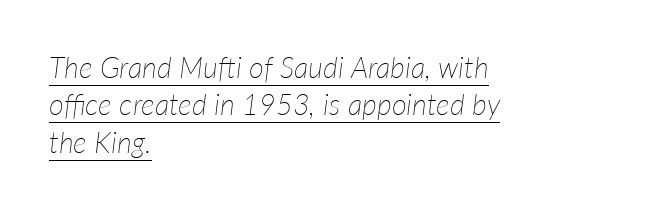
{"italic": "yes", "lean": "right", "slant_degrees": 7, "bold": "no", "weight": "thin", "width": "normal", "stroke_contrast": "low", "x_height": "medium", "monospaced": "no", "underline": "yes", "align": "left", "line_spacing": "normal", "line_spacing_ratio": 1.29, "letter_spacing": "normal", "letter_spacing_em": 0.0, "glyph_px": 29}
